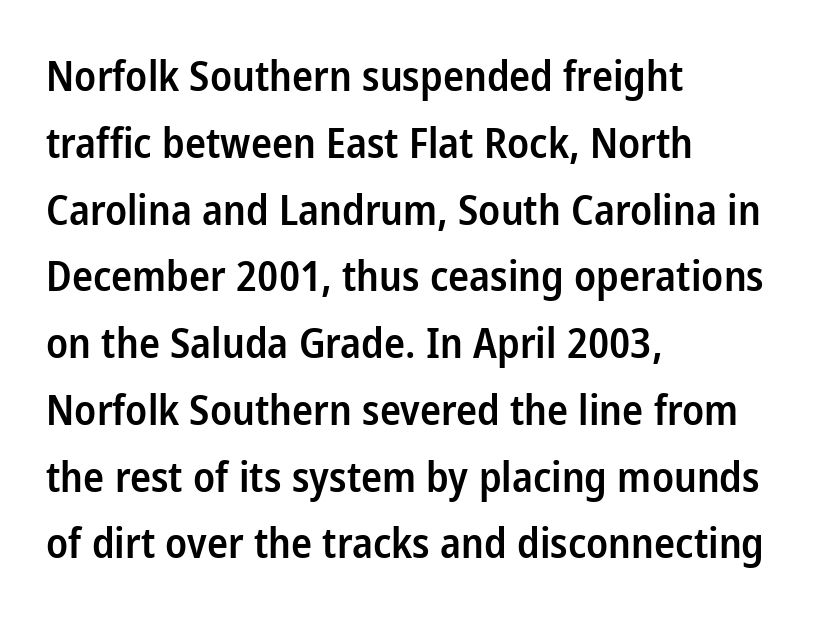
{"serif": "no", "italic": "no", "bold": "semi", "weight": "semibold", "width": "condensed", "stroke_contrast": "low", "x_height": "medium", "monospaced": "no", "underline": "no", "align": "left", "line_spacing": "normal", "line_spacing_ratio": 1.59, "letter_spacing": "normal", "letter_spacing_em": 0.0, "glyph_px": 42}
